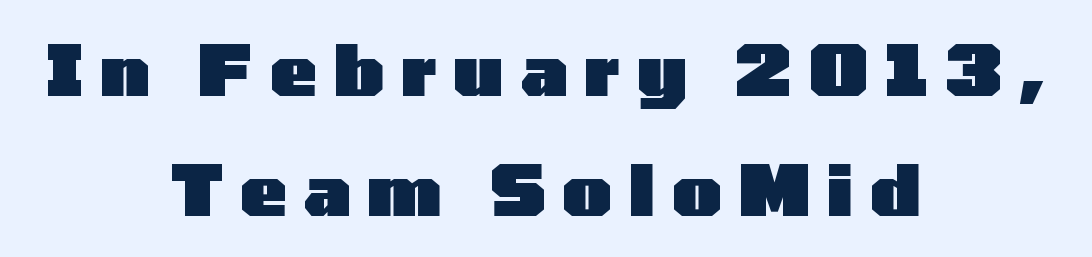
The characters display no serif detailing; their extremities are plain. A bare baseline throughout the passage. The line texture is sparse and dotted thanks to wide tracking. If you drew a line through each stem, it would be perfectly vertical.
